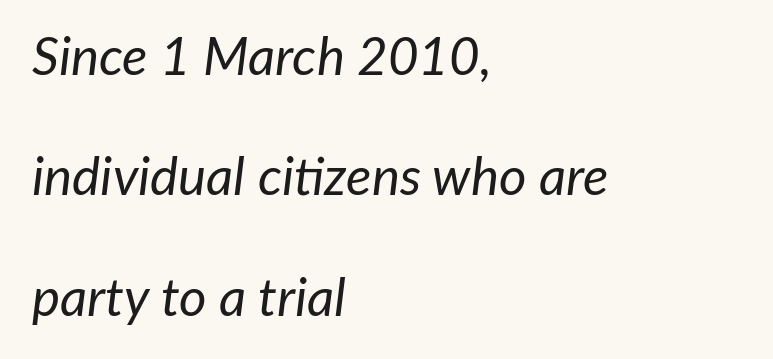
Q: Is the text bold? A: No.
Q: Is the text italic (slanted)? A: Yes, it leans right by about 7 degrees.
Q: Is the text underlined? A: No.
Q: How is the paragraph aligned? A: Left-aligned.
Q: Is the spacing between letters normal or unusually wide? A: Normal.
Q: Is the spacing between lines tight, normal or loose? A: Loose.
Q: Width (condensed, normal, or wide)? A: Normal.
Q: Stroke contrast? A: Low.
Q: x-height? A: Medium.
Q: Monospaced? A: No.
